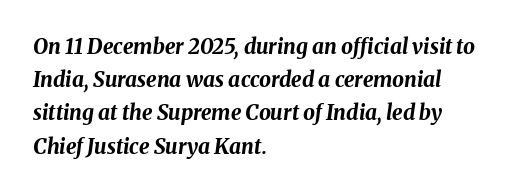
Leading: standard. Clear beneath every line of the passage. Heavy-handed strokes throughout: this text is bold. Each word holds together tightly as a unit, with standard inter-letter gaps. The specimen reads as italic at a glance.
